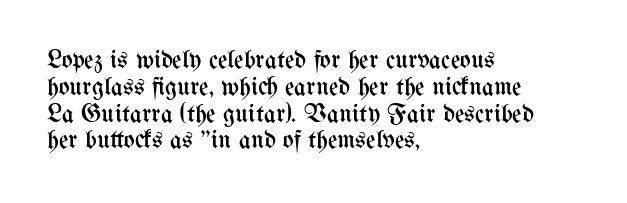
The image shows 26 px text type, upright; set left-aligned, tight line spacing (1.03x), normal letter spacing, not underlined.
